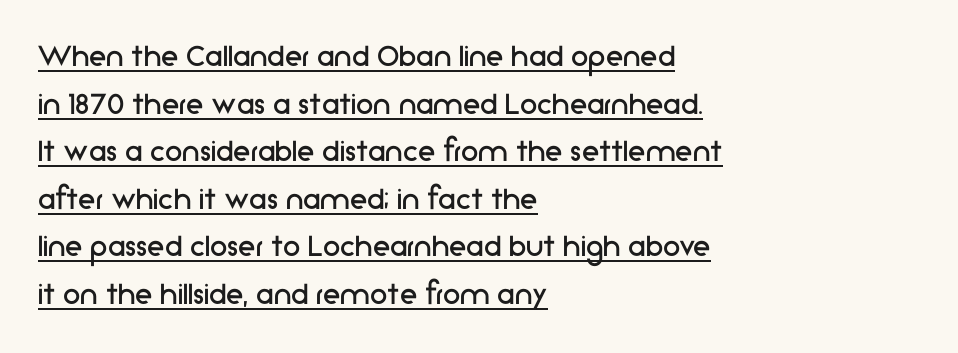
{"serif": "no", "italic": "no", "bold": "no", "weight": "regular", "width": "normal", "stroke_contrast": "low", "x_height": "medium", "monospaced": "no", "underline": "yes", "align": "left", "line_spacing": "normal", "line_spacing_ratio": 1.36, "letter_spacing": "normal", "letter_spacing_em": 0.0, "glyph_px": 35}
